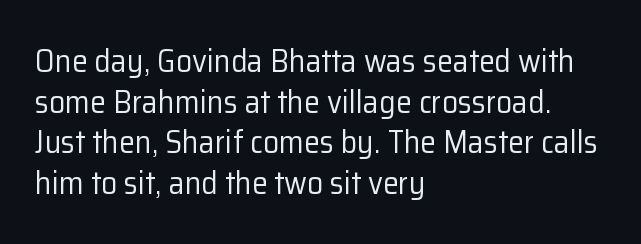
The image shows 32 px regular-weight sans-serif type, upright; set left-aligned, normal line spacing (1.27x), normal letter spacing, not underlined; low stroke contrast and a medium x-height.
